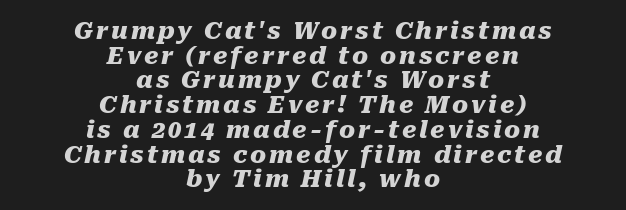
The typesetter chose a symmetrical, centered arrangement here. In terms of posture, this sample is oblique. Weight: bold. A bare baseline throughout the passage. Vertically, the passage feels compressed, each row crowding the next.
